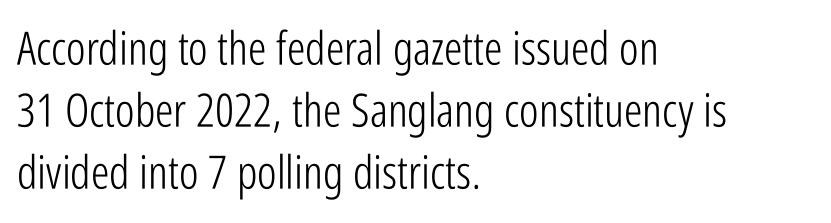
Style check: upright. The font is comparable to plain body text, perhaps lighter. The lines are quadded left. Each letter keeps its own natural width here, so spacing adapts to shape. Horizontal bands of white between lines are of average thickness. Is this a sans? Yes — the strokes have no serifs.
